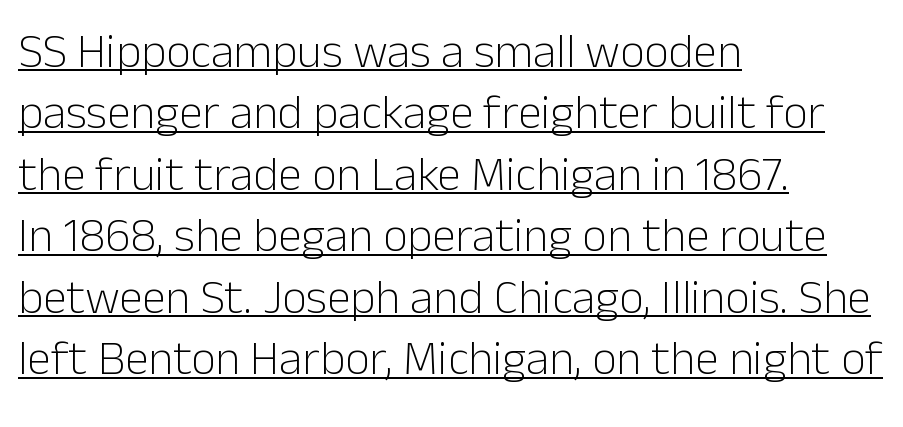
Q: Is the text bold? A: No.
Q: Is the text italic (slanted)? A: No, it is upright.
Q: Is the typeface a serif or a sans-serif typeface? A: Sans-serif.
Q: Is the text underlined? A: Yes.
Q: How is the paragraph aligned? A: Left-aligned.
Q: Is the spacing between letters normal or unusually wide? A: Normal.
Q: Is the spacing between lines tight, normal or loose? A: Normal.
Q: Width (condensed, normal, or wide)? A: Normal.
Q: Stroke contrast? A: Low.
Q: x-height? A: Medium.
Q: Monospaced? A: No.
